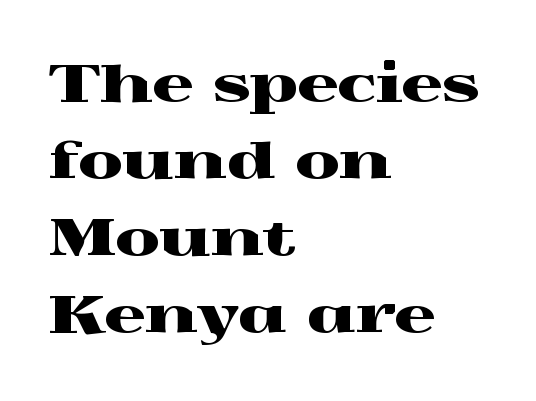
The image shows 51 px wide serif type, upright; set left-aligned, normal line spacing (1.51x), normal letter spacing, not underlined; a medium x-height.
